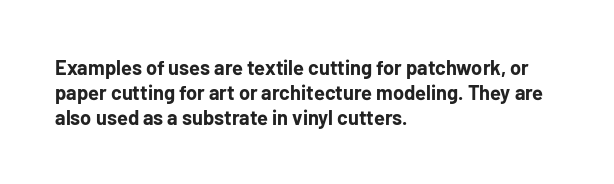
Line starts are locked; line ends wander. Tracking value appears to be zero — textbook default spacing. Style check: upright. Rule under the text: the space is simply empty. Heavy-handed strokes throughout: this text is bold.
